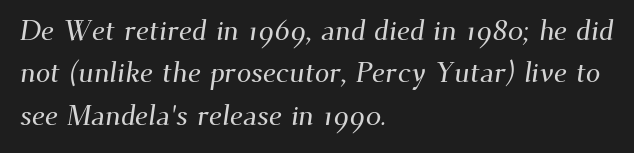
{"serif": "yes", "width": "normal", "stroke_contrast": "medium", "x_height": "small", "monospaced": "no", "underline": "no", "align": "left", "line_spacing": "normal", "line_spacing_ratio": 1.46, "letter_spacing": "normal", "letter_spacing_em": 0.0, "glyph_px": 29}
